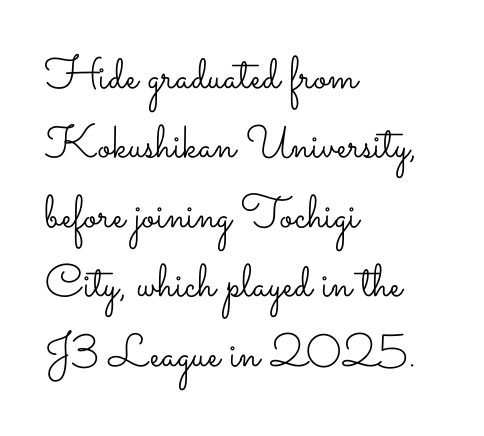
{"bold": "no", "weight": "light", "width": "wide", "stroke_contrast": "low", "x_height": "small", "monospaced": "no", "underline": "no", "align": "left", "line_spacing": "normal", "line_spacing_ratio": 1.51, "letter_spacing": "normal", "letter_spacing_em": 0.0, "glyph_px": 46}
